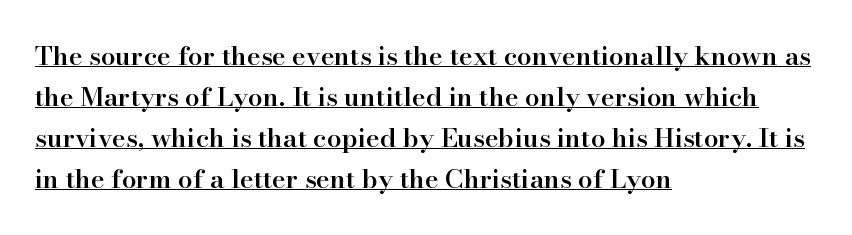
{"italic": "no", "bold": "semi", "underline": "yes", "align": "left", "line_spacing": "normal", "line_spacing_ratio": 1.58, "letter_spacing": "normal", "letter_spacing_em": 0.0, "glyph_px": 26}
